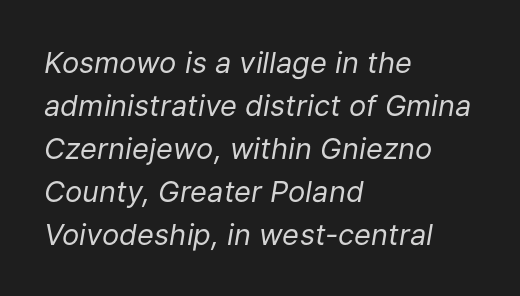
The image shows 29 px regular-weight type, italic (leaning right); set left-aligned, normal line spacing (1.48x), normal letter spacing, not underlined; low stroke contrast and a medium x-height.
